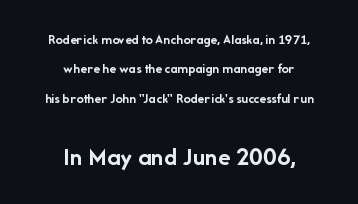
Descenders are the only things crossing below the line. Visually the block forms a symmetrical silhouette, jagged on both flanks. Words appear dense and cohesive because spacing is normal. The line-height multiplier appears high, well above default. You get the small type first, then a jump to larger type. Does the lettering tilt? It doesn't — this is upright.
